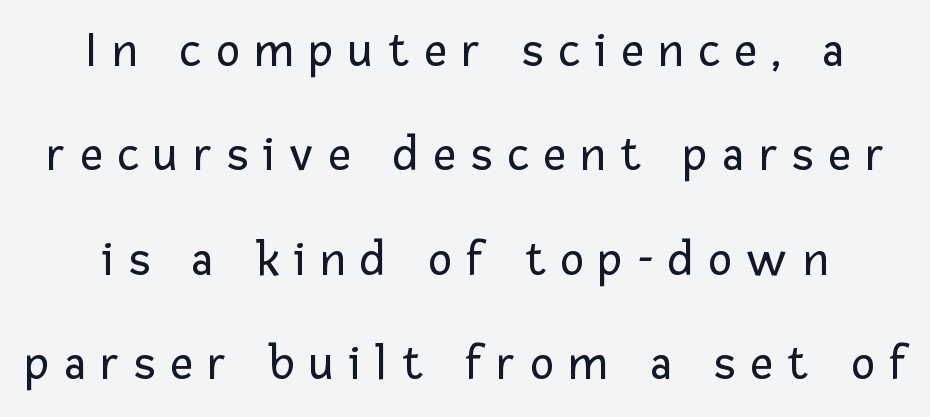
The space between consecutive lines is lavish. Bare-footed words on every line. Is this a sans? Yes — the strokes have no serifs. Here the glyphs are tracked loosely, breaking word shapes into spaced letters. Note the varied advance widths — an 'i' is clearly narrower than an 'm'.
